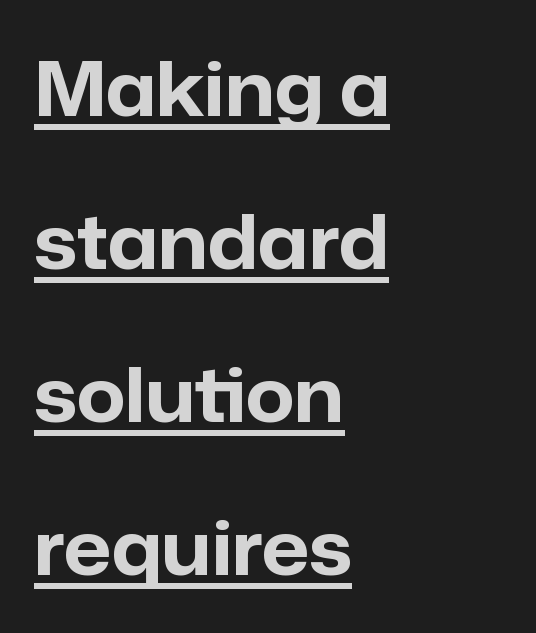
Q: Is the text bold? A: Yes.
Q: Is the text italic (slanted)? A: No, it is upright.
Q: Is the typeface a serif or a sans-serif typeface? A: Sans-serif.
Q: Is the text underlined? A: Yes.
Q: How is the paragraph aligned? A: Left-aligned.
Q: Is the spacing between letters normal or unusually wide? A: Normal.
Q: Is the spacing between lines tight, normal or loose? A: Loose.
Q: Width (condensed, normal, or wide)? A: Normal.
Q: Stroke contrast? A: Low.
Q: x-height? A: Medium.
Q: Monospaced? A: No.
